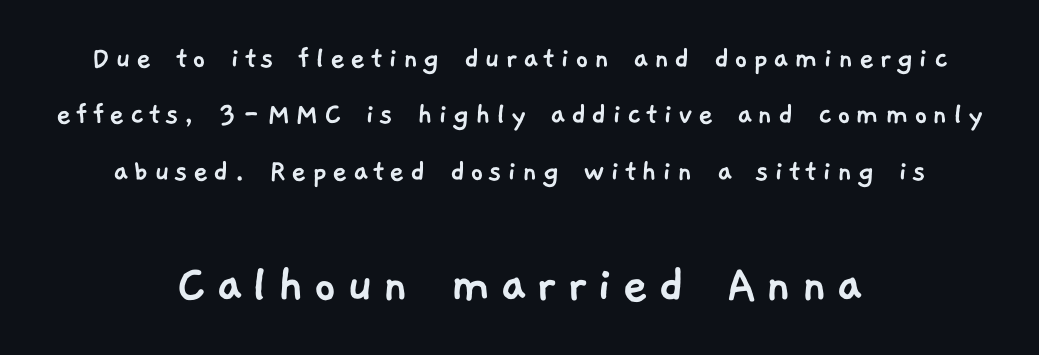
The letters advance in unequal steps, a hallmark of proportional type. Type without underlining. The text was rendered using a sans face with plain stroke endings. Between these two stacked blocks, the lower one wins on size. The compositor balanced each line on the midline.
